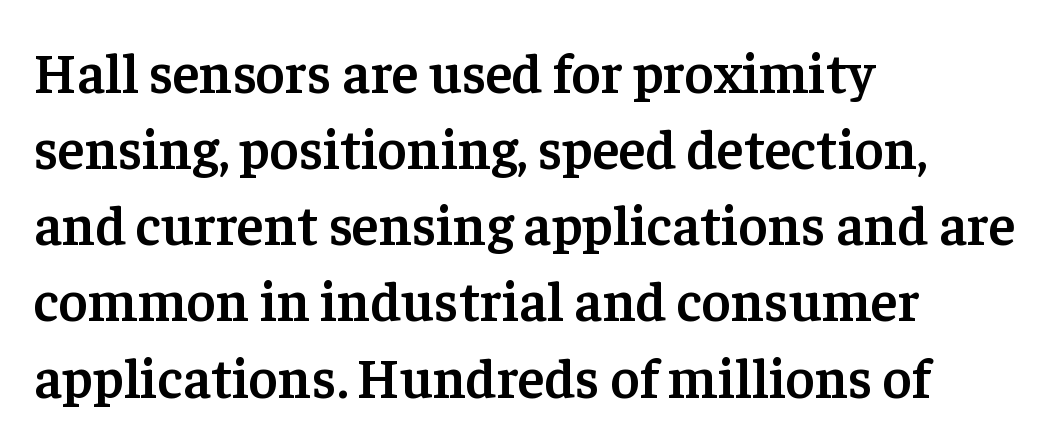
The image shows 56 px semibold serif type, upright; set left-aligned, normal line spacing (1.36x), normal letter spacing, not underlined; low stroke contrast and a medium x-height.
